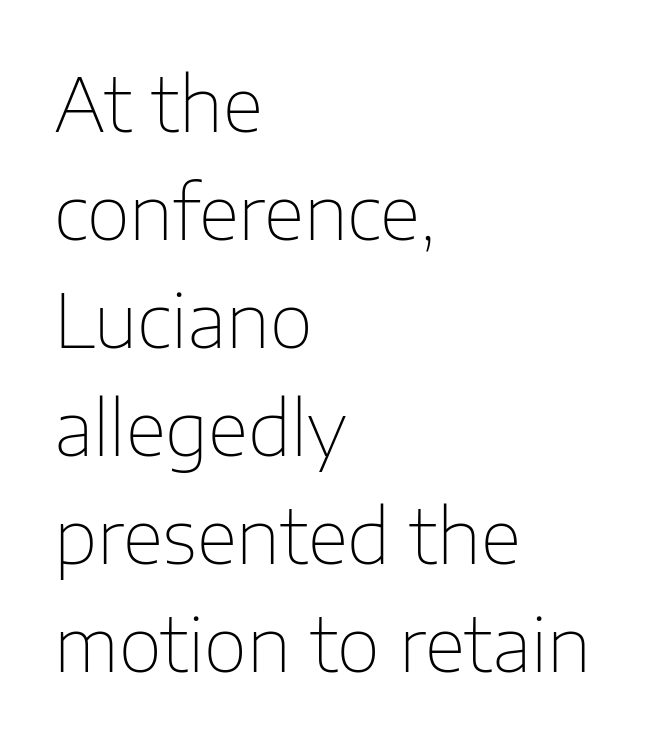
{"serif": "no", "italic": "no", "bold": "no", "weight": "thin", "width": "normal", "stroke_contrast": "low", "x_height": "medium", "monospaced": "no", "underline": "no", "align": "left", "line_spacing": "normal", "line_spacing_ratio": 1.44, "letter_spacing": "normal", "letter_spacing_em": 0.0, "glyph_px": 75}
